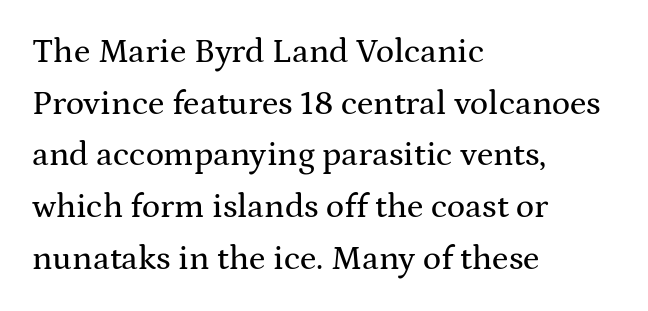
The image shows 34 px wide serif type, upright; set left-aligned, normal line spacing (1.52x), normal letter spacing, not underlined; medium stroke contrast and a medium x-height.
